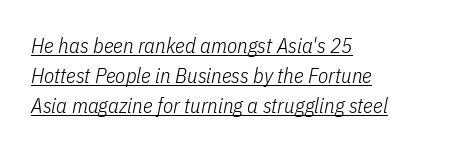
The image shows 21 px text type, italic (leaning right); set left-aligned, normal line spacing (1.43x), normal letter spacing, underlined.
